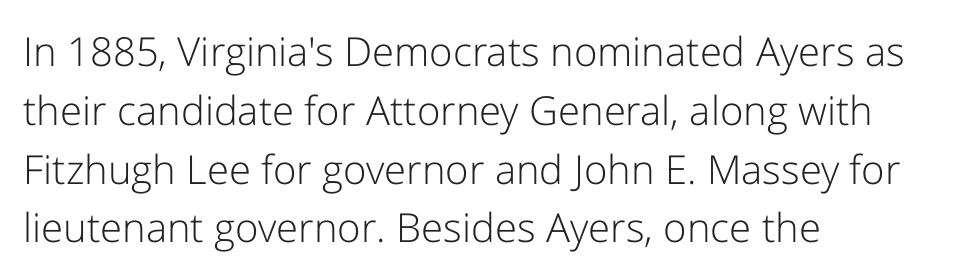
The image shows 40 px light sans-serif type, upright; set left-aligned, normal line spacing (1.47x), normal letter spacing, not underlined; low stroke contrast and a medium x-height.
